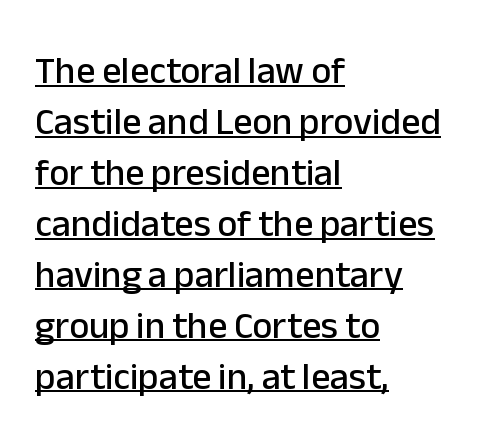
{"serif": "no", "italic": "no", "width": "normal", "stroke_contrast": "low", "x_height": "medium", "monospaced": "no", "underline": "yes", "align": "left", "line_spacing": "normal", "line_spacing_ratio": 1.34, "letter_spacing": "normal", "letter_spacing_em": 0.0, "glyph_px": 38}
